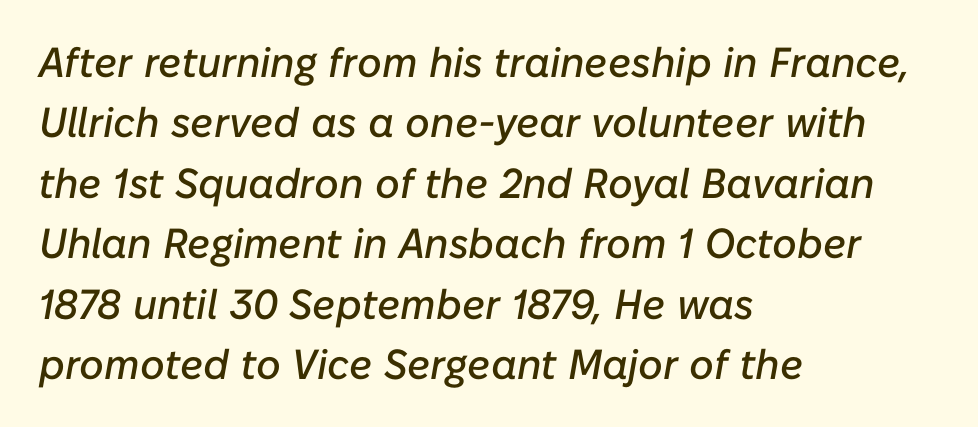
The image shows 42 px text type, italic (leaning right); set left-aligned, normal line spacing (1.44x), normal letter spacing, not underlined; low stroke contrast and a medium x-height.
